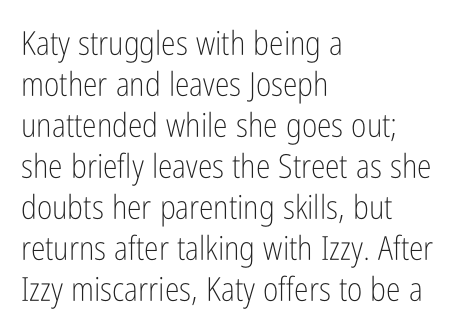
The image shows 33 px light, condensed sans-serif type, upright; set left-aligned, line spacing 1.24x, normal letter spacing, not underlined; low stroke contrast and a medium x-height.
